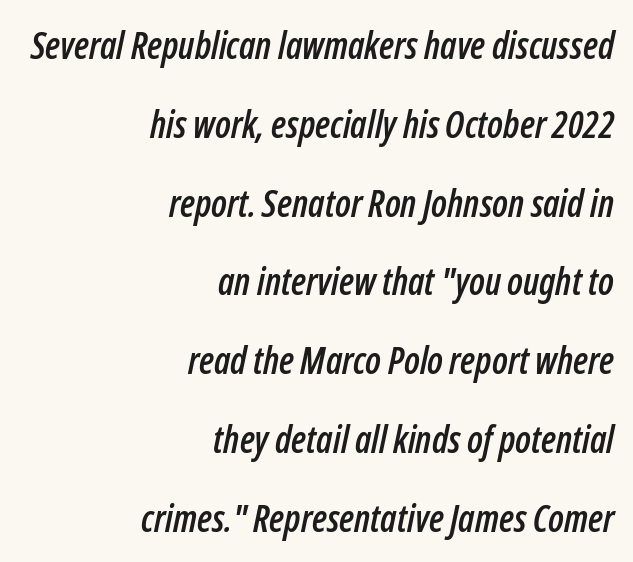
{"italic": "yes", "lean": "right", "slant_degrees": 12, "width": "condensed", "stroke_contrast": "low", "x_height": "medium", "monospaced": "no", "underline": "no", "align": "right", "line_spacing": "loose", "line_spacing_ratio": 2.13, "letter_spacing": "normal", "letter_spacing_em": 0.0, "glyph_px": 37}
